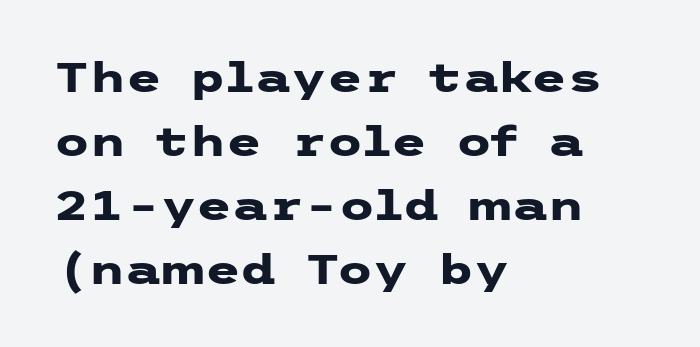
{"serif": "no", "italic": "no", "bold": "yes", "weight": "heavy", "width": "wide", "stroke_contrast": "low", "x_height": "medium", "underline": "no", "align": "left", "line_spacing": "normal", "line_spacing_ratio": 1.56, "letter_spacing": "normal", "letter_spacing_em": 0.0, "glyph_px": 41}
